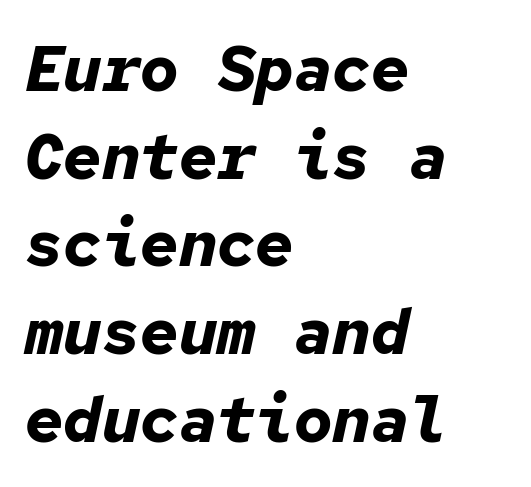
Q: Is the text bold? A: Yes.
Q: Is the text italic (slanted)? A: Yes, it leans right by about 12 degrees.
Q: Is the text underlined? A: No.
Q: How is the paragraph aligned? A: Left-aligned.
Q: Is the spacing between letters normal or unusually wide? A: Normal.
Q: Is the spacing between lines tight, normal or loose? A: Normal.
Q: Width (condensed, normal, or wide)? A: Normal.
Q: Stroke contrast? A: Low.
Q: x-height? A: Medium.
Q: Monospaced? A: Yes.
